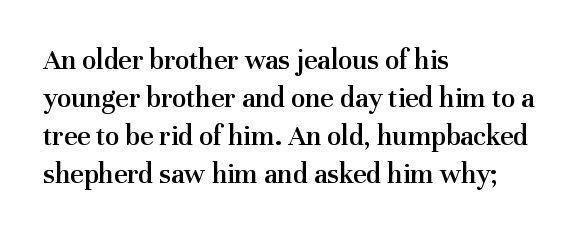
{"serif": "yes", "italic": "no", "bold": "semi", "weight": "semibold", "width": "normal", "stroke_contrast": "medium", "x_height": "medium", "monospaced": "no", "underline": "no", "align": "left", "line_spacing": "normal", "line_spacing_ratio": 1.31, "letter_spacing": "normal", "letter_spacing_em": 0.0, "glyph_px": 29}
